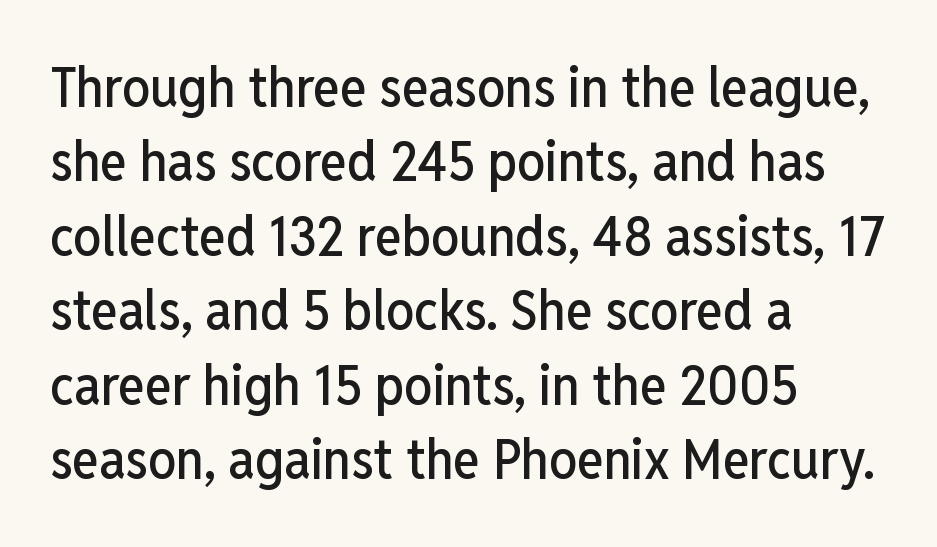
The paragraph shown leans on its left margin. Regarding leading, the lines here are spaced in the standard way. The string is rendered with underlining switched off. Quick note: not italic, upright.
